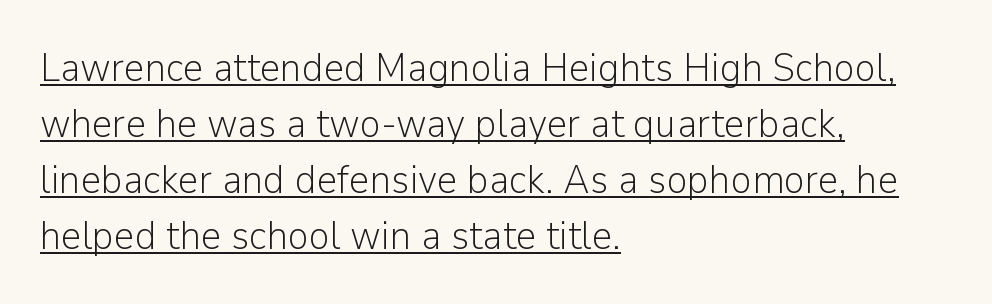
Q: Is the text bold? A: No.
Q: Is the text italic (slanted)? A: No, it is upright.
Q: Is the typeface a serif or a sans-serif typeface? A: Sans-serif.
Q: Is the text underlined? A: Yes.
Q: How is the paragraph aligned? A: Left-aligned.
Q: Is the spacing between letters normal or unusually wide? A: Normal.
Q: Is the spacing between lines tight, normal or loose? A: Normal.
Q: Width (condensed, normal, or wide)? A: Normal.
Q: Stroke contrast? A: Low.
Q: x-height? A: Medium.
Q: Monospaced? A: No.
